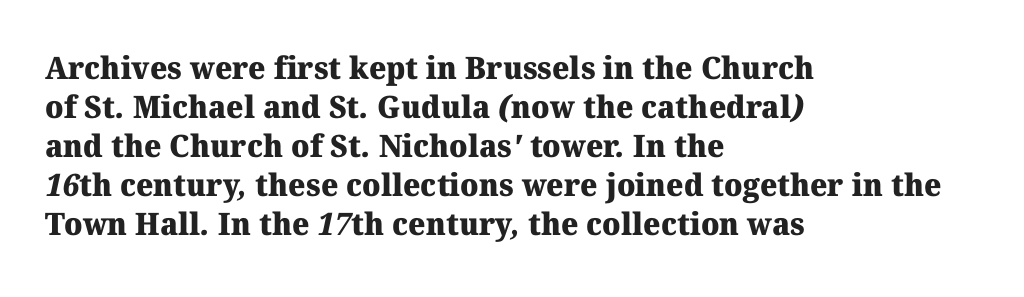
The rendering uses natural spacing where letterforms have individual widths. The line-height multiplier appears to be the usual default. The paragraph has a hard left edge and a soft right edge. The face used here has the dense, thick strokes of a bold.
